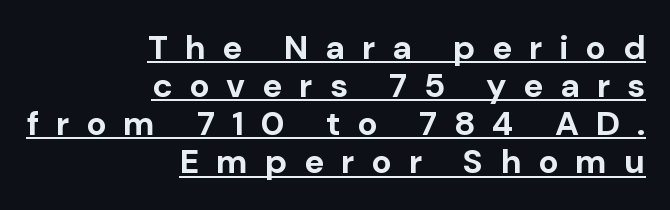
{"serif": "no", "italic": "no", "bold": "yes", "weight": "bold", "width": "normal", "stroke_contrast": "low", "x_height": "medium", "monospaced": "no", "underline": "yes", "align": "right", "line_spacing": "tight", "line_spacing_ratio": 1.12, "letter_spacing": "wide", "letter_spacing_em": 0.49, "glyph_px": 34}
